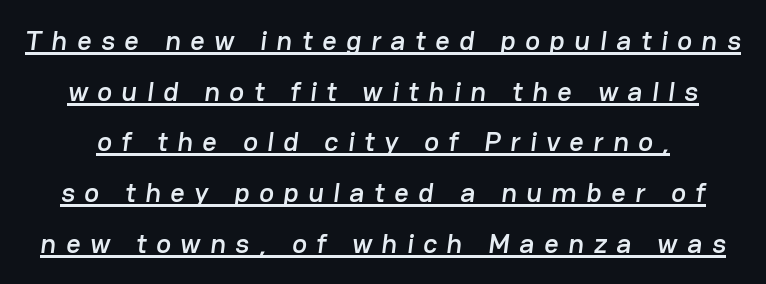
{"serif": "no", "width": "normal", "stroke_contrast": "low", "x_height": "medium", "monospaced": "no", "underline": "yes", "line_spacing_ratio": 1.81, "letter_spacing": "wide", "letter_spacing_em": 0.34, "glyph_px": 28}
